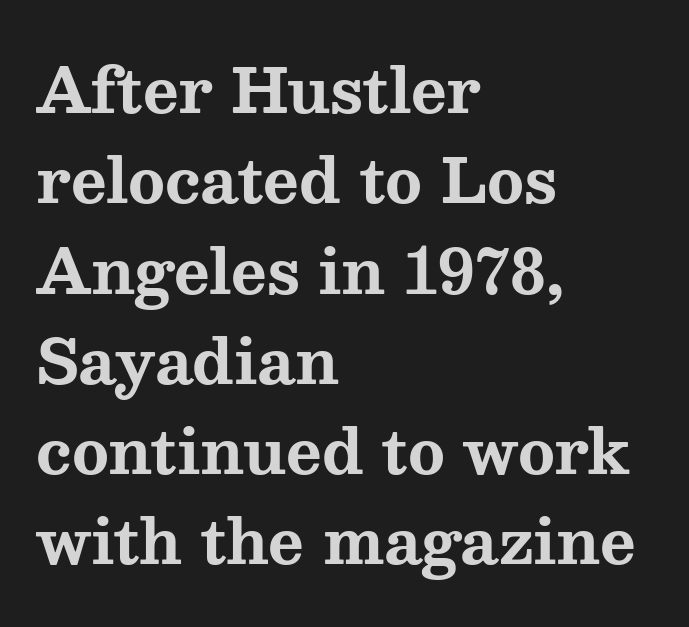
Standard letterfit; no display-style spreading of the glyphs. Here the designer chose a conventional face with non-uniform glyph widths. Classification — serif. This block has exactly the height ordinary leading produces.
